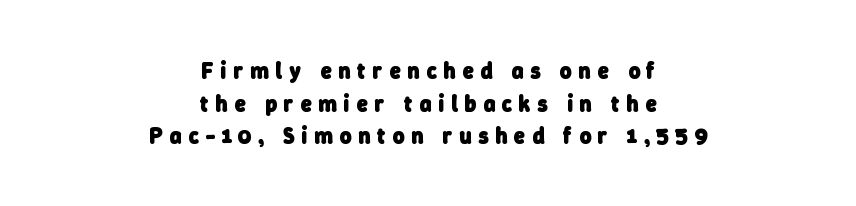
{"bold": "yes", "underline": "no", "align": "center", "line_spacing": "normal", "line_spacing_ratio": 1.48, "letter_spacing": "wide", "letter_spacing_em": 0.32, "glyph_px": 22}
